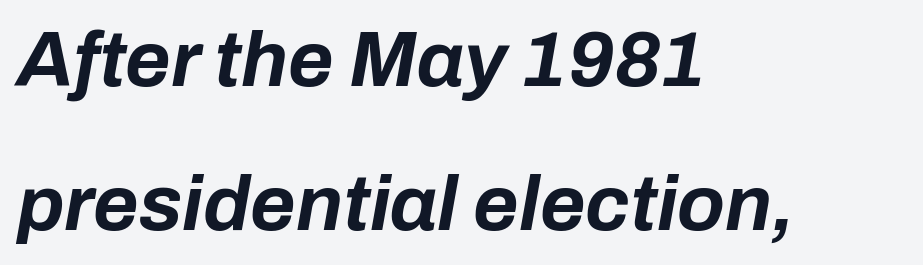
The image shows 78 px bold type, italic (leaning right); set left-aligned, line spacing 1.85x, normal letter spacing, not underlined; low stroke contrast and a medium x-height.
